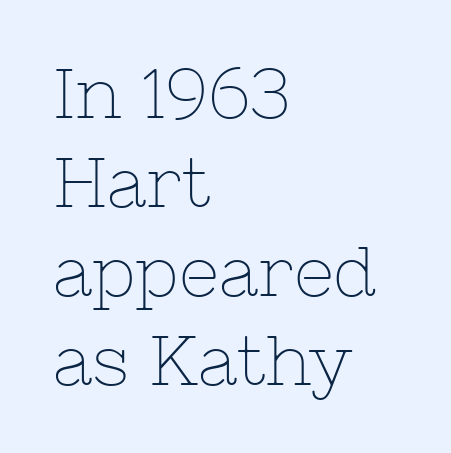
{"serif": "yes", "italic": "no", "bold": "no", "weight": "thin", "width": "normal", "stroke_contrast": "low", "x_height": "medium", "monospaced": "no", "underline": "no", "align": "left", "line_spacing": "normal", "line_spacing_ratio": 1.27, "letter_spacing": "normal", "letter_spacing_em": 0.0, "glyph_px": 70}
